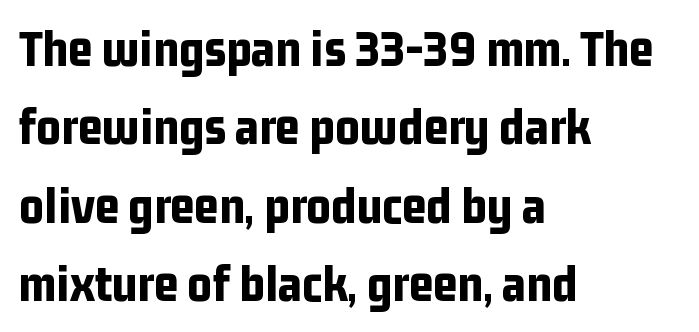
The image shows 53 px bold, condensed sans-serif type, upright; set left-aligned, normal line spacing (1.48x), normal letter spacing, not underlined; low stroke contrast and a medium x-height.
